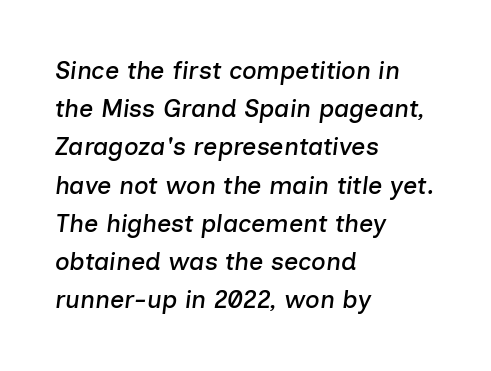
The image shows 25 px text type, italic (leaning right); set left-aligned, normal line spacing (1.53x), normal letter spacing, not underlined.
